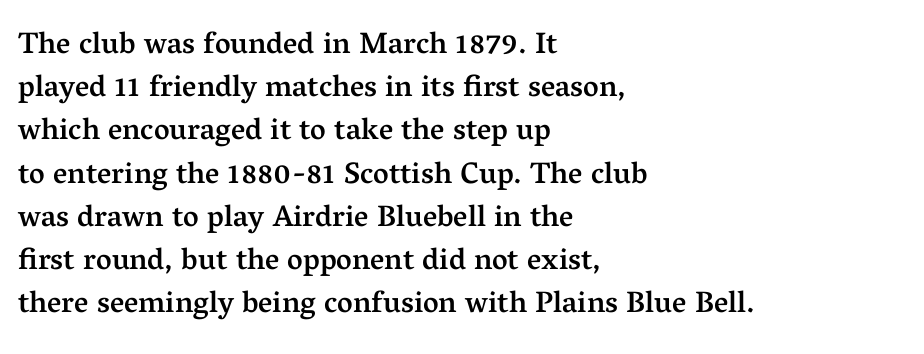
The typesetter chose a ragged-right arrangement here. Posture: straight, roman, zero tilt. Every letter is mildly thick-stroked: semibold rather than bold. Each word holds together tightly as a unit, with standard inter-letter gaps. Baseline-to-baseline distance is the conventional proportion of letter height.
